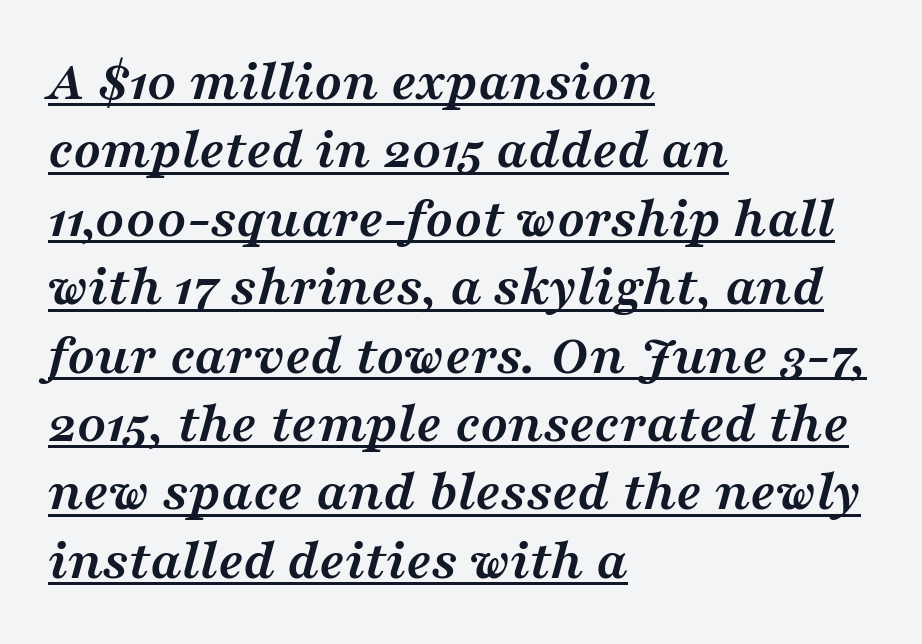
The image shows 57 px semibold, wide serif type, italic (leaning right); set left-aligned, line spacing 1.2x, normal letter spacing, underlined; medium stroke contrast and a medium x-height.
